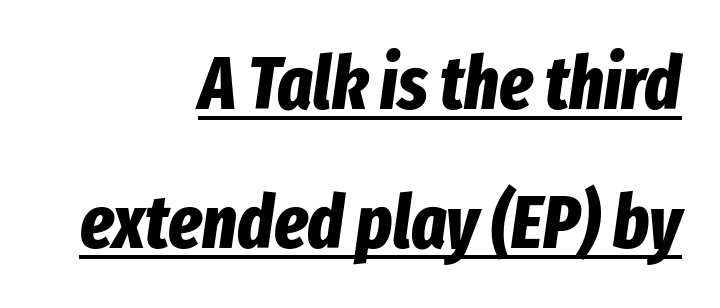
Q: Is the text bold? A: Yes.
Q: Is the text italic (slanted)? A: Yes, it leans right by about 8 degrees.
Q: Is the text underlined? A: Yes.
Q: How is the paragraph aligned? A: Right-aligned.
Q: Is the spacing between letters normal or unusually wide? A: Normal.
Q: Width (condensed, normal, or wide)? A: Condensed.
Q: Stroke contrast? A: Low.
Q: x-height? A: Medium.
Q: Monospaced? A: No.
